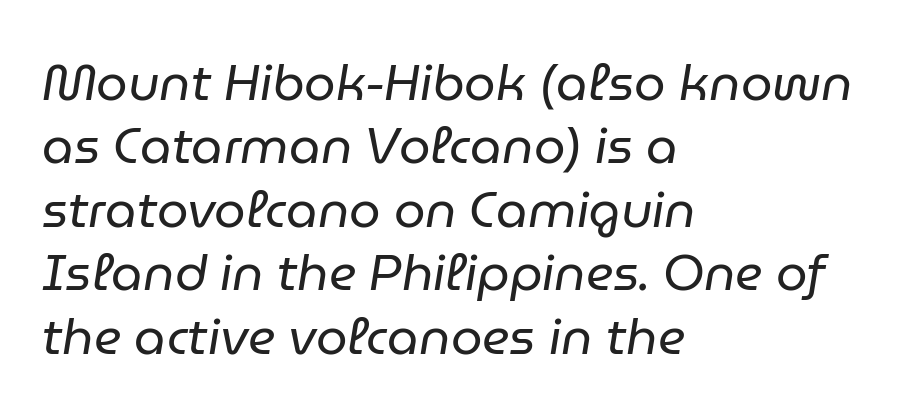
Q: Is the text bold? A: No.
Q: Is the text italic (slanted)? A: Yes, it leans right by about 9 degrees.
Q: Is the text underlined? A: No.
Q: How is the paragraph aligned? A: Left-aligned.
Q: Is the spacing between letters normal or unusually wide? A: Normal.
Q: Is the spacing between lines tight, normal or loose? A: Normal.
Q: Width (condensed, normal, or wide)? A: Normal.
Q: Stroke contrast? A: Low.
Q: x-height? A: Medium.
Q: Monospaced? A: No.
